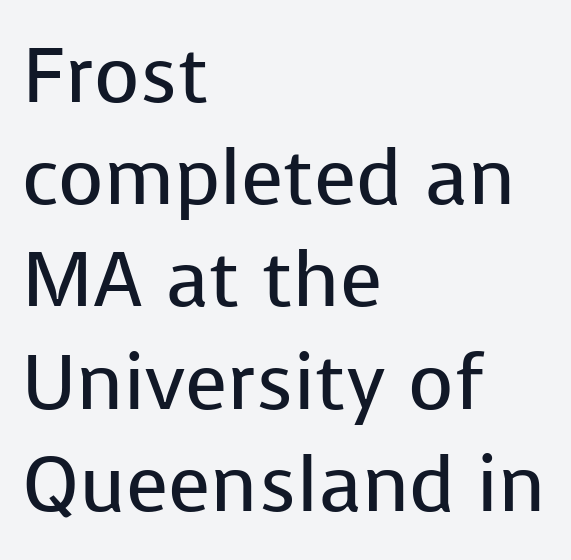
Reading down the column, the eye jumps a familiar distance to each next line. Anything drawn beneath the words? Only blank space. Reading down the block, your eye returns to a fixed left position each line. The letters stand straight up with perfectly vertical stems.
